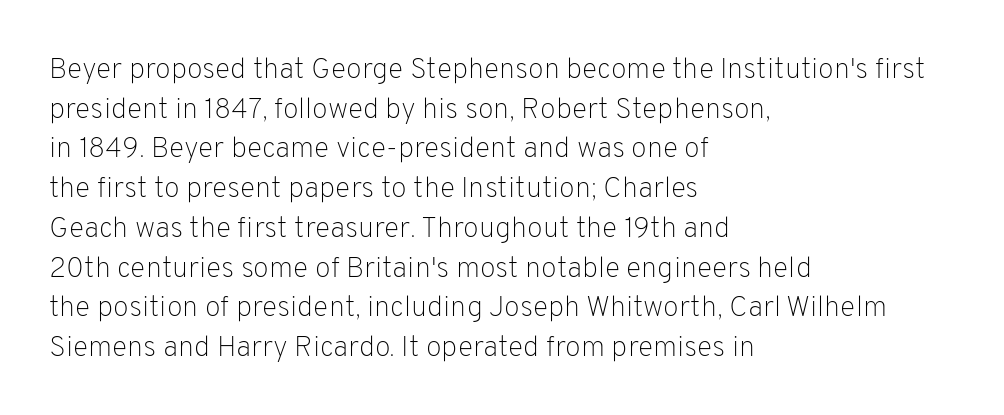
{"serif": "no", "italic": "no", "bold": "no", "weight": "light", "width": "normal", "stroke_contrast": "low", "x_height": "medium", "monospaced": "no", "underline": "no", "align": "left", "line_spacing": "normal", "line_spacing_ratio": 1.37, "letter_spacing": "normal", "letter_spacing_em": 0.0, "glyph_px": 29}
